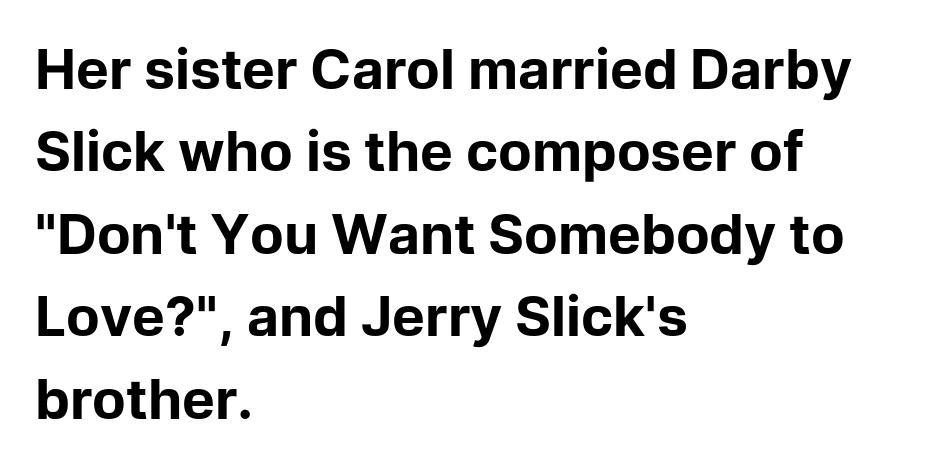
Q: Is the text bold? A: Yes.
Q: Is the text italic (slanted)? A: No, it is upright.
Q: Is the typeface a serif or a sans-serif typeface? A: Sans-serif.
Q: Is the text underlined? A: No.
Q: How is the paragraph aligned? A: Left-aligned.
Q: Is the spacing between letters normal or unusually wide? A: Normal.
Q: Is the spacing between lines tight, normal or loose? A: Normal.
Q: Width (condensed, normal, or wide)? A: Normal.
Q: Stroke contrast? A: Low.
Q: x-height? A: Medium.
Q: Monospaced? A: No.
